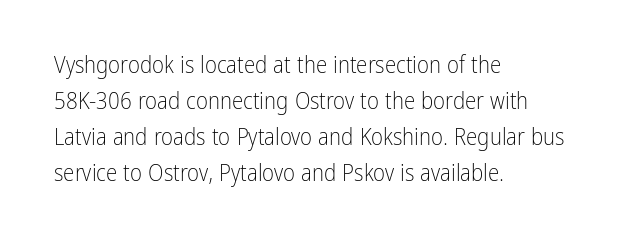
{"italic": "no", "bold": "no", "underline": "no", "align": "left", "line_spacing": "normal", "line_spacing_ratio": 1.57, "letter_spacing": "normal", "letter_spacing_em": 0.0, "glyph_px": 23}
